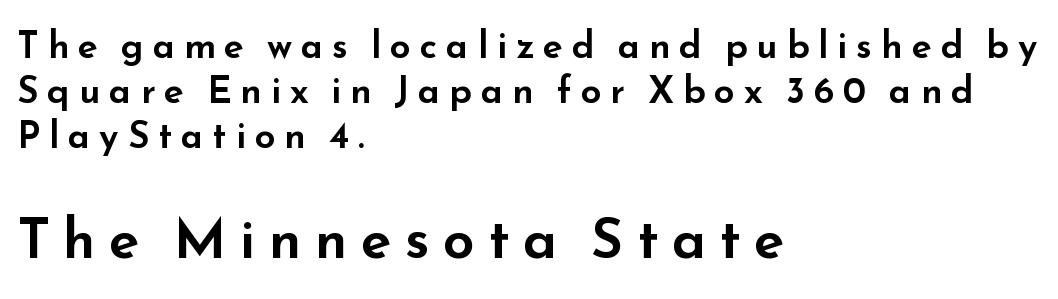
A typesetter would label this face a sans. Check under the words: just untouched page. It's the straight-up-and-down kind of type. The rendering uses natural spacing where letterforms have individual widths.
